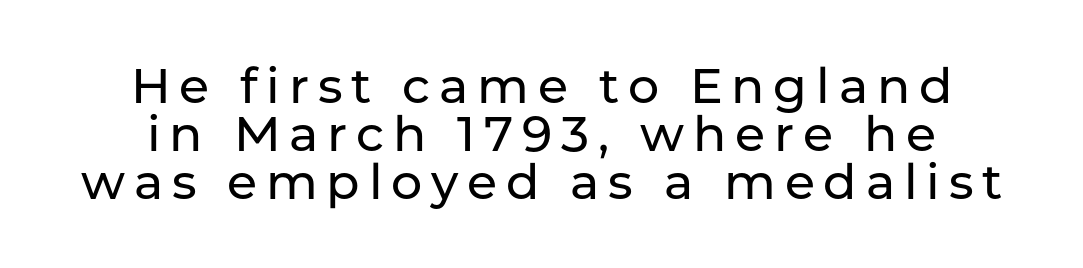
Q: Is the text italic (slanted)? A: No, it is upright.
Q: Is the typeface a serif or a sans-serif typeface? A: Sans-serif.
Q: Is the text underlined? A: No.
Q: How is the paragraph aligned? A: Centered.
Q: Is the spacing between lines tight, normal or loose? A: Tight.
Q: Width (condensed, normal, or wide)? A: Normal.
Q: Stroke contrast? A: Low.
Q: x-height? A: Medium.
Q: Monospaced? A: No.
